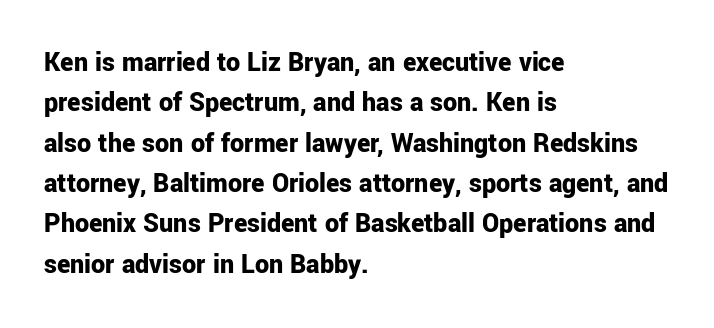
Q: Is the text bold? A: Yes.
Q: Is the text italic (slanted)? A: No, it is upright.
Q: Is the typeface a serif or a sans-serif typeface? A: Sans-serif.
Q: Is the text underlined? A: No.
Q: How is the paragraph aligned? A: Left-aligned.
Q: Is the spacing between letters normal or unusually wide? A: Normal.
Q: Is the spacing between lines tight, normal or loose? A: Normal.
Q: Width (condensed, normal, or wide)? A: Normal.
Q: Stroke contrast? A: Low.
Q: x-height? A: Medium.
Q: Monospaced? A: No.
